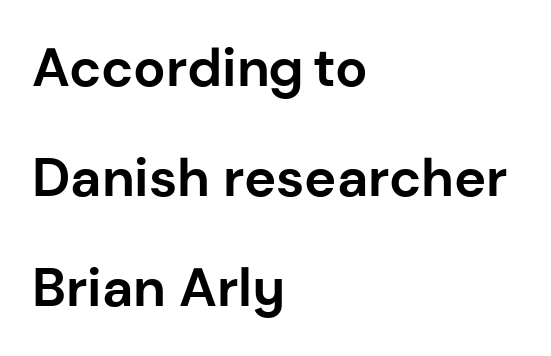
{"serif": "no", "italic": "no", "bold": "yes", "weight": "bold", "width": "normal", "stroke_contrast": "low", "x_height": "medium", "monospaced": "no", "underline": "no", "align": "left", "line_spacing": "loose", "line_spacing_ratio": 2.04, "letter_spacing": "normal", "letter_spacing_em": 0.0, "glyph_px": 54}
